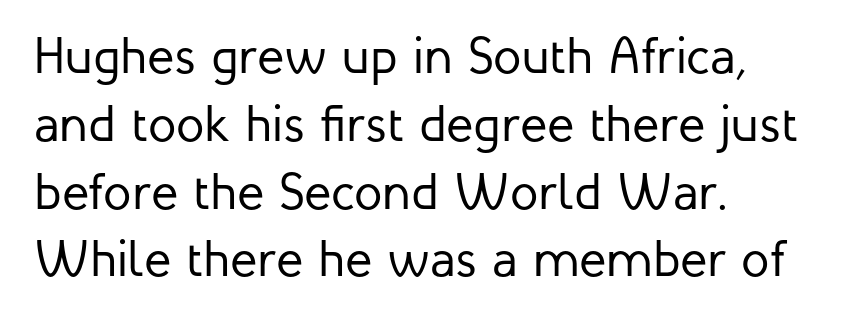
Q: Is the text bold? A: No.
Q: Is the text italic (slanted)? A: No, it is upright.
Q: Is the typeface a serif or a sans-serif typeface? A: Sans-serif.
Q: Is the text underlined? A: No.
Q: How is the paragraph aligned? A: Left-aligned.
Q: Is the spacing between letters normal or unusually wide? A: Normal.
Q: Is the spacing between lines tight, normal or loose? A: Normal.
Q: Width (condensed, normal, or wide)? A: Normal.
Q: Stroke contrast? A: Low.
Q: x-height? A: Medium.
Q: Monospaced? A: No.
